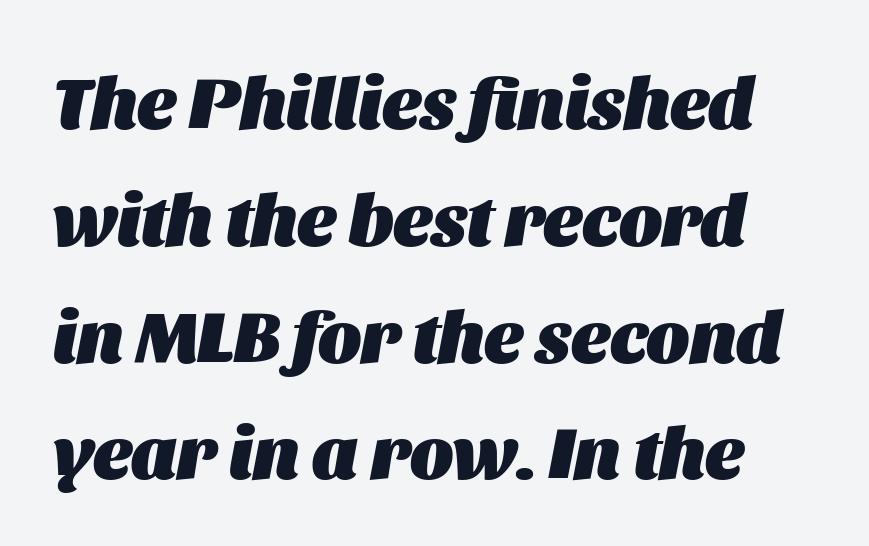
The image shows 73 px heavy type, italic (leaning right); set normal line spacing (1.6x), normal letter spacing, not underlined; medium stroke contrast and a large x-height.
